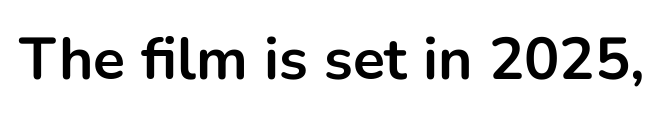
The image shows 59 px bold sans-serif type, upright; set normal letter spacing, not underlined; low stroke contrast and a medium x-height.
